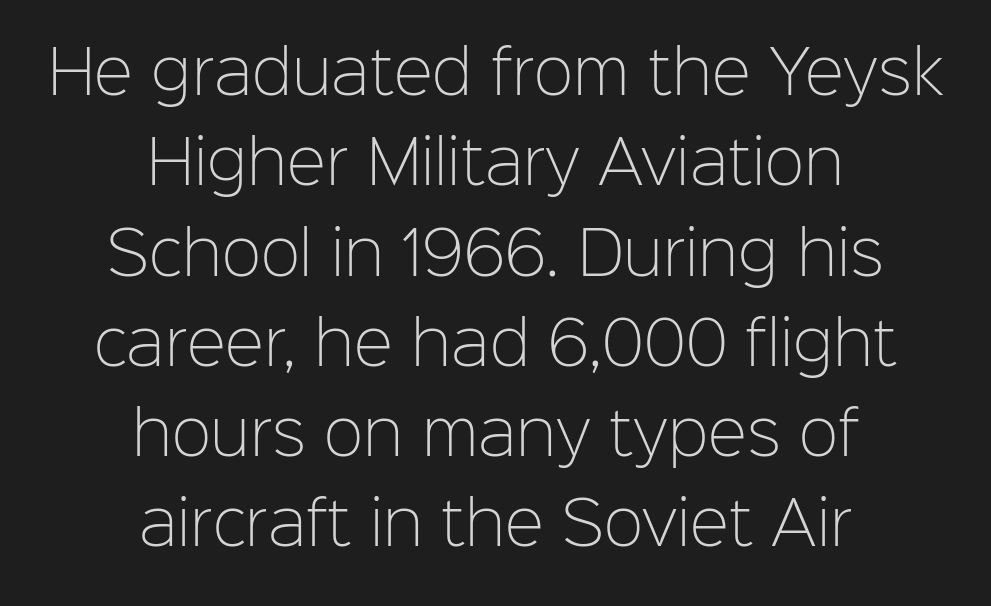
Q: Is the text bold? A: No.
Q: Is the text italic (slanted)? A: No, it is upright.
Q: Is the typeface a serif or a sans-serif typeface? A: Sans-serif.
Q: Is the text underlined? A: No.
Q: How is the paragraph aligned? A: Centered.
Q: Is the spacing between letters normal or unusually wide? A: Normal.
Q: Is the spacing between lines tight, normal or loose? A: Normal.
Q: Width (condensed, normal, or wide)? A: Normal.
Q: Stroke contrast? A: Low.
Q: x-height? A: Medium.
Q: Monospaced? A: No.
